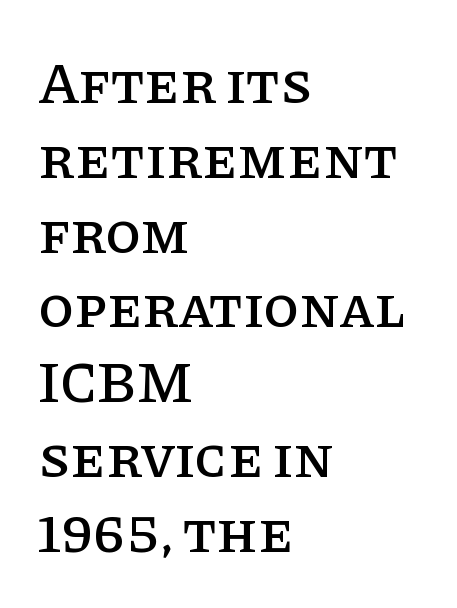
Horizontally, the lines are justified to the leading edge only. Rule under the text: the space is simply empty. Yep, those are serifs on the letters. Spacing verdict: proportional, widths tailored to each character.
